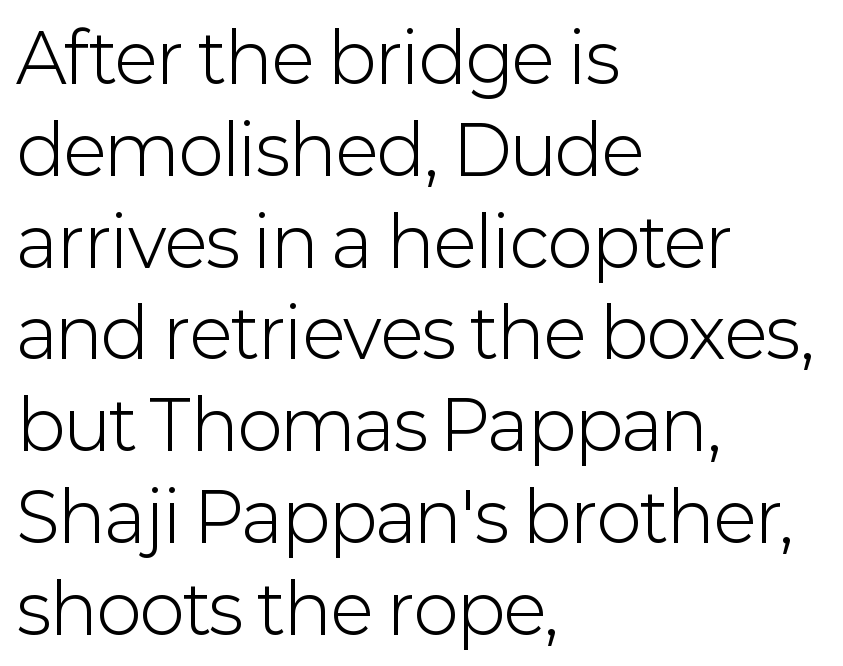
Q: Is the text bold? A: No.
Q: Is the text italic (slanted)? A: No, it is upright.
Q: Is the typeface a serif or a sans-serif typeface? A: Sans-serif.
Q: Is the text underlined? A: No.
Q: How is the paragraph aligned? A: Left-aligned.
Q: Is the spacing between letters normal or unusually wide? A: Normal.
Q: Is the spacing between lines tight, normal or loose? A: Normal.
Q: Width (condensed, normal, or wide)? A: Normal.
Q: Stroke contrast? A: Low.
Q: x-height? A: Medium.
Q: Monospaced? A: No.
